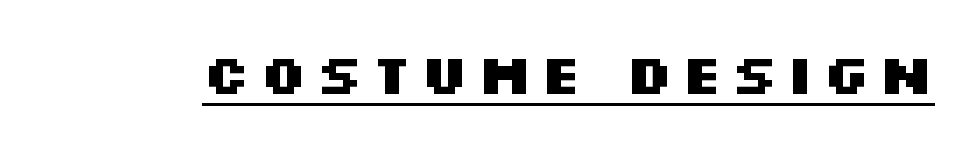
{"serif": "no", "italic": "no", "bold": "yes", "weight": "heavy", "width": "wide", "stroke_contrast": "medium", "x_height": "large", "monospaced": "no", "underline": "yes", "glyph_px": 56}
